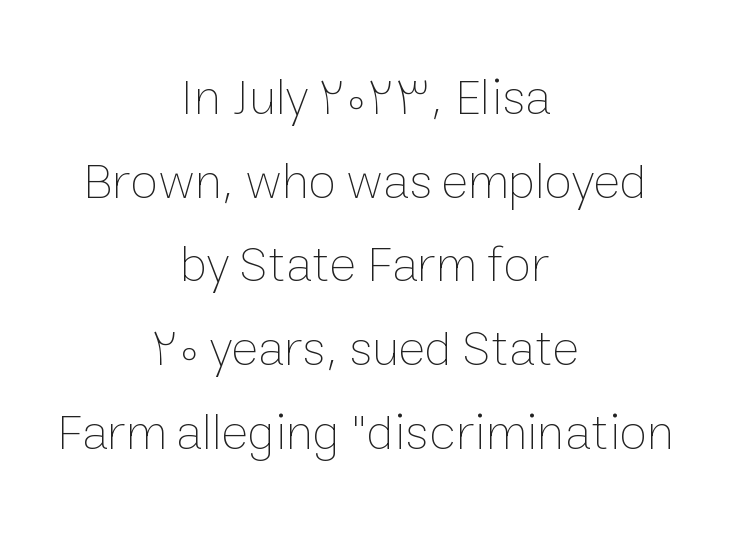
{"italic": "no", "bold": "no", "weight": "thin", "width": "normal", "stroke_contrast": "low", "x_height": "medium", "monospaced": "no", "underline": "no", "align": "center", "line_spacing": "normal", "line_spacing_ratio": 1.64, "letter_spacing": "normal", "letter_spacing_em": 0.0, "glyph_px": 51}
